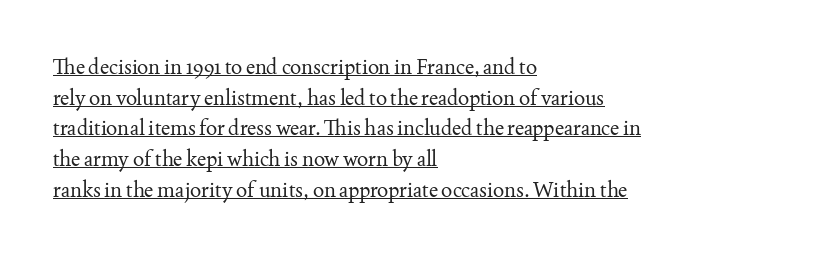
The image shows 21 px text type, upright; set left-aligned, normal line spacing (1.46x), normal letter spacing, underlined.
